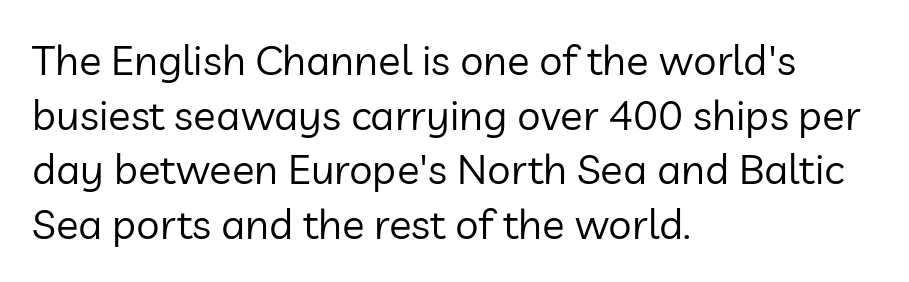
The image shows 42 px regular-weight sans-serif type, upright; set left-aligned, normal line spacing (1.3x), normal letter spacing, not underlined; low stroke contrast and a medium x-height.
